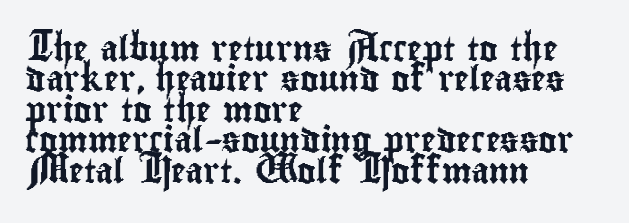
The image shows 25 px text type, upright; set left-aligned, line spacing 1.22x, normal letter spacing, not underlined.
